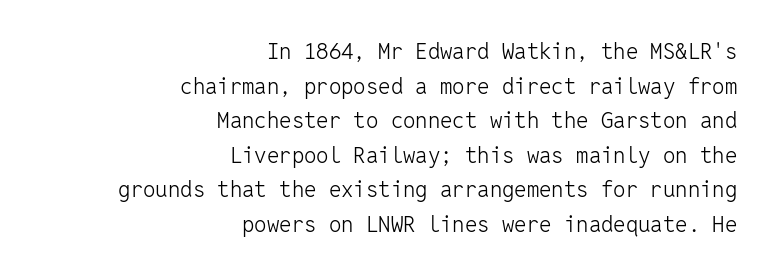
The image shows 22 px text type, upright; set right-aligned, normal line spacing (1.57x), normal letter spacing, not underlined.
